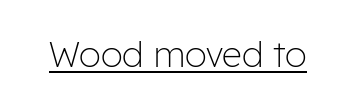
The passage shown is typeset with a sans-serif family. Do the characters align in a grid? No, the font is proportional. Does the lettering tilt? It doesn't — this is upright. Like a heading marked for emphasis, these lines bear an underscore. Honestly, the letter spacing is just normal — you wouldn't notice it.
